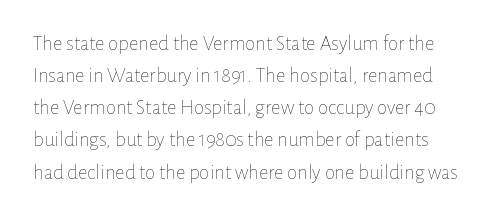
{"italic": "no", "bold": "no", "underline": "no", "line_spacing": "normal", "line_spacing_ratio": 1.53, "letter_spacing": "normal", "letter_spacing_em": 0.0, "glyph_px": 21}
